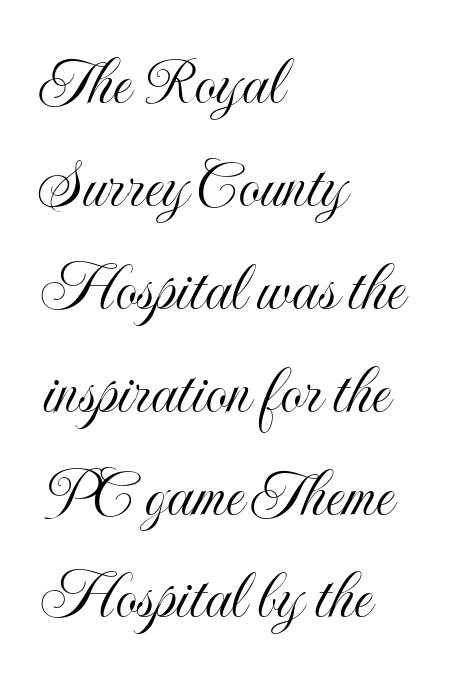
The image shows 70 px condensed type; set left-aligned, normal line spacing (1.47x), normal letter spacing, not underlined; a small x-height.
